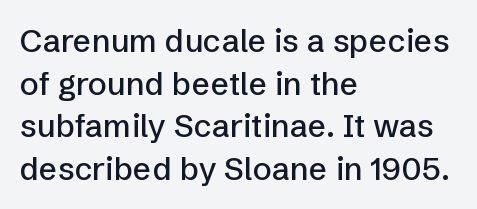
Every character sits straight up, as roman type does. Think of a printed novel: that variable character pitch is what you see here. Decoration check: the copy has no underline. Is there much room between lines? A standard amount, neither cramped nor airy. The characters display no serif detailing; their extremities are plain. Observe the ordinary spacing: letters are neighbours, not strangers.
